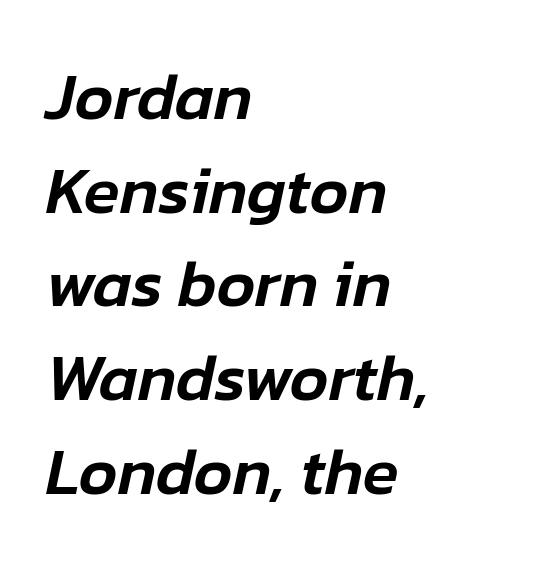
Slanted lettering throughout. The rendering keeps characters at their native spacing. The passage shown is not underscored anywhere. Proportional: the letters do not fall into vertical columns. Is the block centered? No — it sits flush against the left margin.
